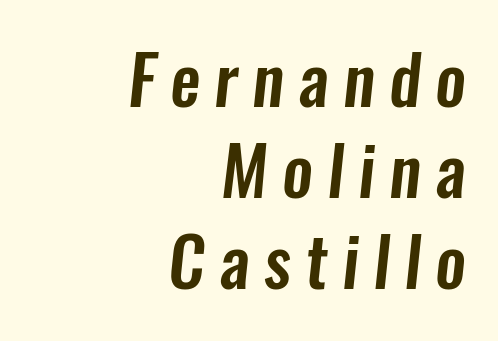
In terms of letterform style, serifs are entirely absent. The words here are not underlined. Varying glyph widths throughout — classic text-font behaviour. The face used here is rendered with a markedly widened letterfit.
